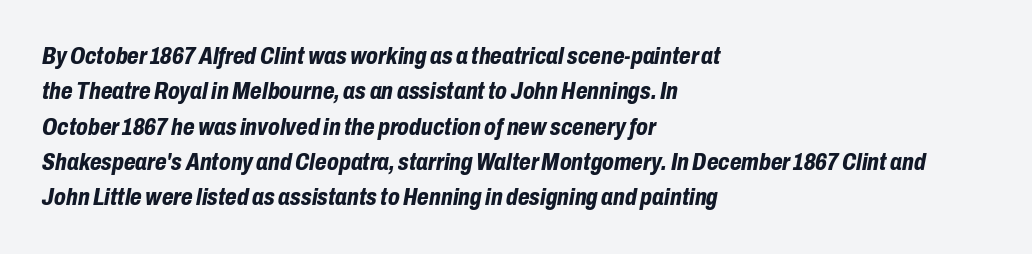
The image shows 24 px bold type, italic (leaning right); set left-aligned, normal line spacing (1.47x), normal letter spacing, not underlined.
